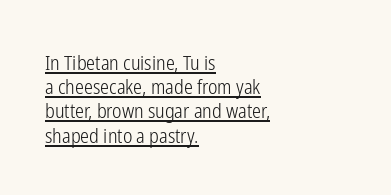
{"italic": "no", "bold": "no", "underline": "yes", "align": "left", "line_spacing_ratio": 1.21, "letter_spacing": "normal", "letter_spacing_em": 0.0, "glyph_px": 20}
